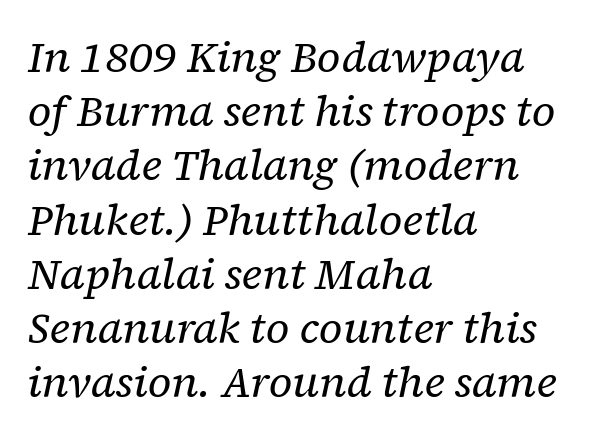
Compared with ordinary roman type, these characters are visibly tilted. Each row of text sits above clean, open space. The block of text has a typical density, with ordinary space between rows. The passage shown has conventional tracking throughout. The type family on display is of the serif kind.
